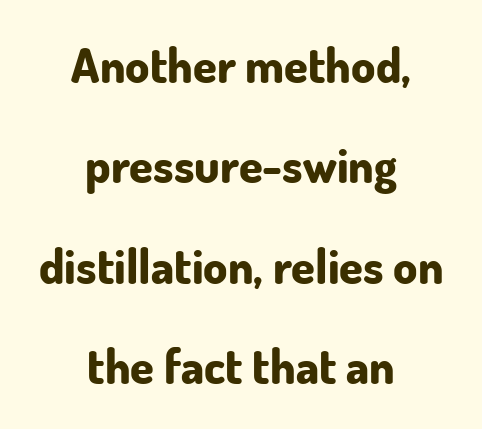
{"serif": "no", "italic": "no", "bold": "yes", "weight": "bold", "width": "normal", "stroke_contrast": "low", "x_height": "small", "monospaced": "no", "underline": "no", "align": "center", "line_spacing": "loose", "line_spacing_ratio": 2.09, "letter_spacing": "normal", "letter_spacing_em": 0.0, "glyph_px": 48}
